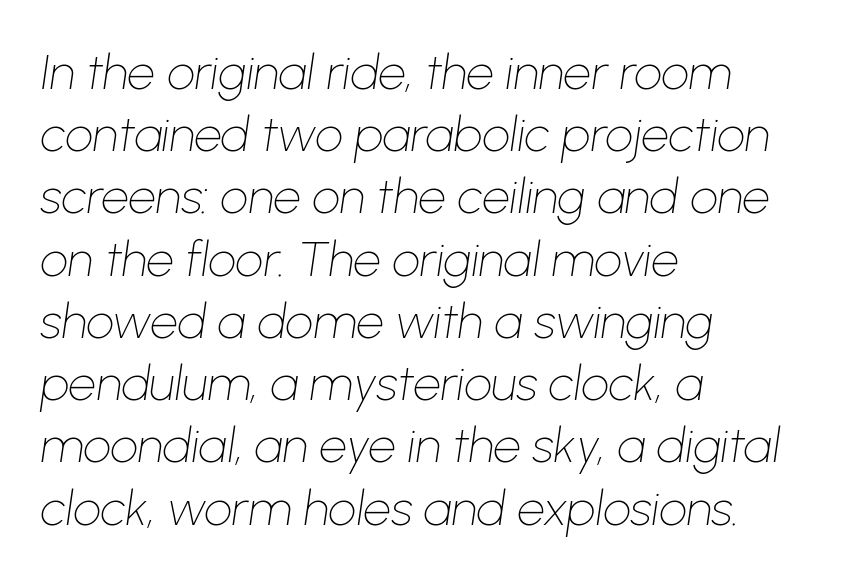
{"italic": "yes", "lean": "right", "slant_degrees": 8, "bold": "no", "weight": "thin", "width": "normal", "stroke_contrast": "low", "x_height": "medium", "monospaced": "no", "underline": "no", "align": "left", "line_spacing": "normal", "line_spacing_ratio": 1.27, "letter_spacing": "normal", "letter_spacing_em": 0.0, "glyph_px": 49}
